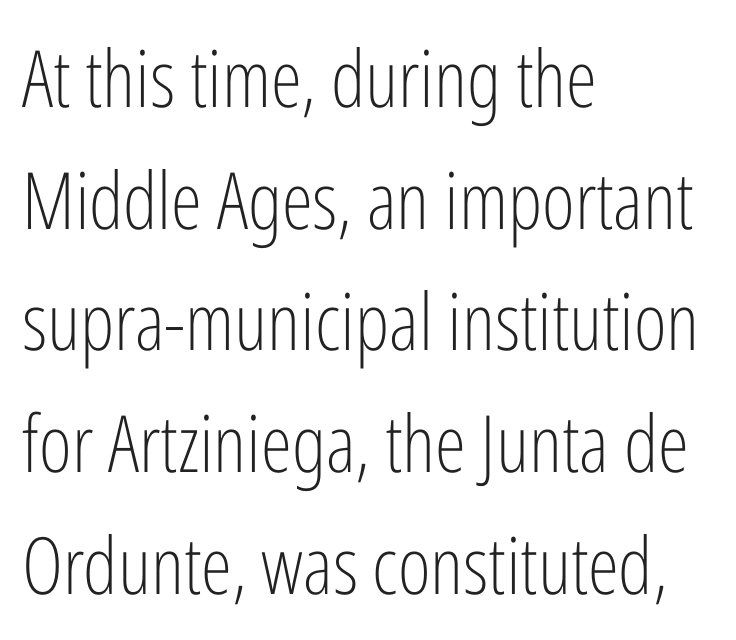
Q: Is the text bold? A: No.
Q: Is the text italic (slanted)? A: No, it is upright.
Q: Is the typeface a serif or a sans-serif typeface? A: Sans-serif.
Q: Is the text underlined? A: No.
Q: How is the paragraph aligned? A: Left-aligned.
Q: Is the spacing between letters normal or unusually wide? A: Normal.
Q: Is the spacing between lines tight, normal or loose? A: Normal.
Q: Width (condensed, normal, or wide)? A: Condensed.
Q: Stroke contrast? A: Low.
Q: x-height? A: Medium.
Q: Monospaced? A: No.
